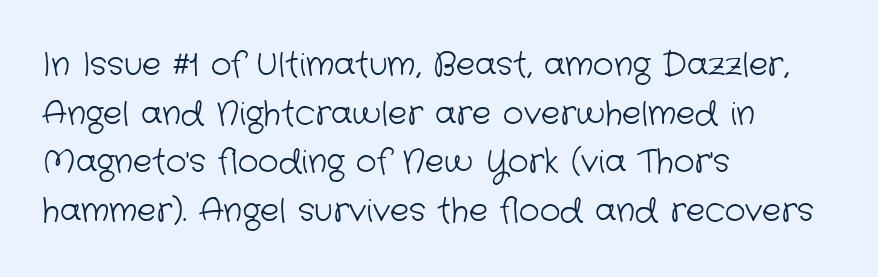
The image shows 32 px light sans-serif type; set left-aligned, normal line spacing (1.52x), normal letter spacing, not underlined; low stroke contrast and a medium x-height.
